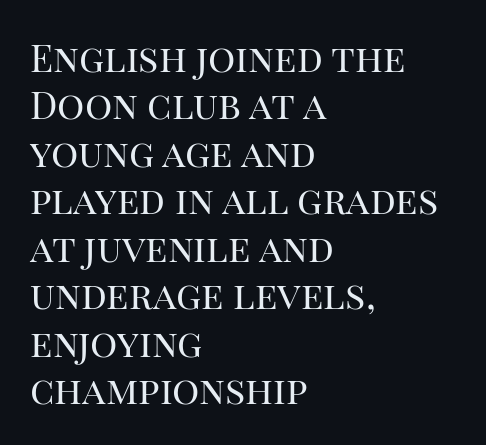
Q: Is the text bold? A: No.
Q: Is the text italic (slanted)? A: No, it is upright.
Q: Is the typeface a serif or a sans-serif typeface? A: Serif.
Q: Is the text underlined? A: No.
Q: How is the paragraph aligned? A: Left-aligned.
Q: Is the spacing between letters normal or unusually wide? A: Normal.
Q: Is the spacing between lines tight, normal or loose? A: Normal.
Q: Width (condensed, normal, or wide)? A: Normal.
Q: Stroke contrast? A: High.
Q: x-height? A: Large.
Q: Monospaced? A: No.
